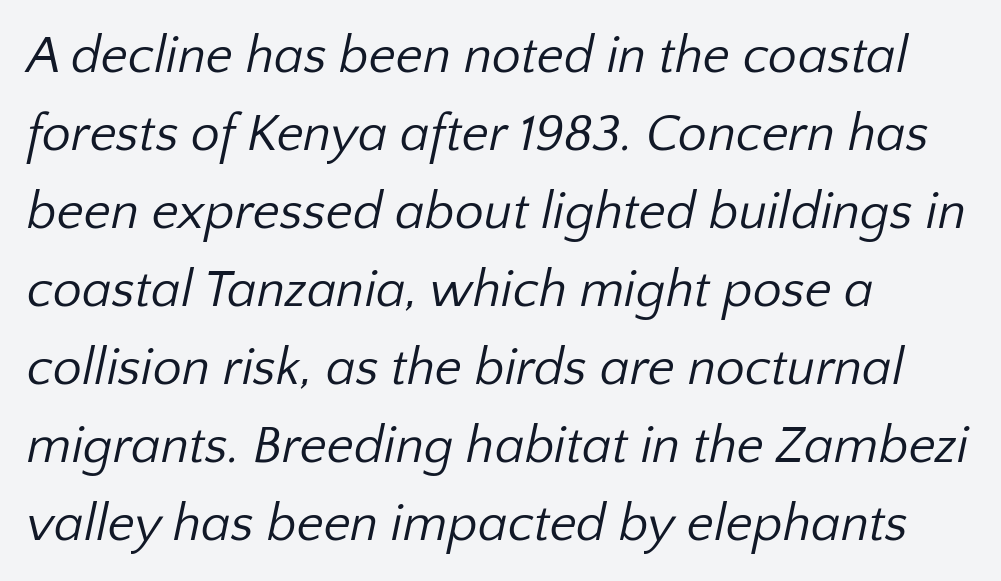
{"serif": "no", "bold": "no", "weight": "regular", "width": "normal", "stroke_contrast": "low", "x_height": "medium", "monospaced": "no", "underline": "no", "align": "left", "line_spacing": "normal", "line_spacing_ratio": 1.5, "letter_spacing": "normal", "letter_spacing_em": 0.0, "glyph_px": 52}
